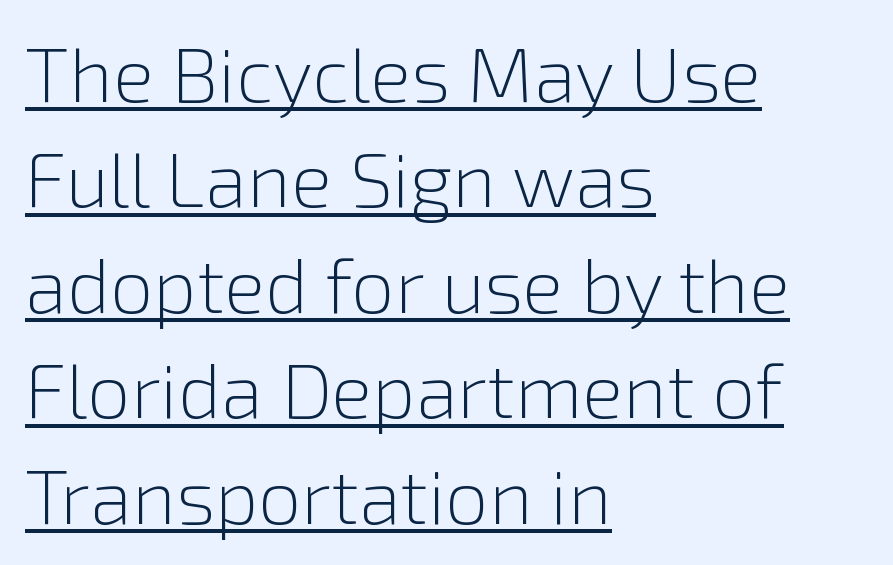
The image shows 77 px light sans-serif type, upright; set left-aligned, normal line spacing (1.37x), normal letter spacing, underlined; low stroke contrast and a medium x-height.
